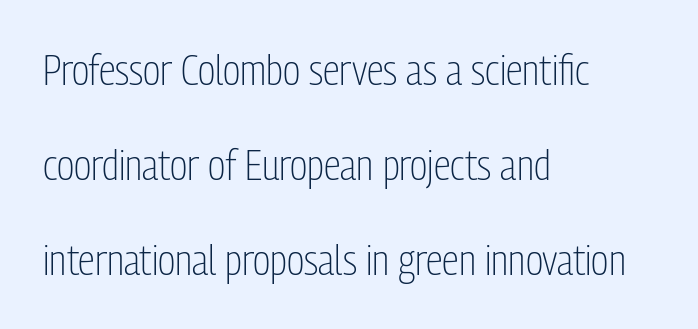
The image shows 43 px light, condensed sans-serif type, upright; set left-aligned, loose line spacing (2.21x), normal letter spacing, not underlined; low stroke contrast and a medium x-height.
